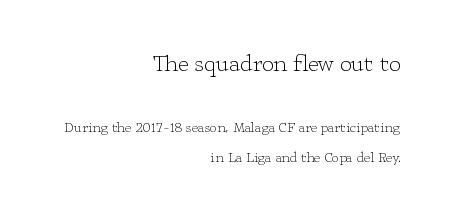
The image shows 23 px text type, upright; set right-aligned, loose line spacing (2.15x), normal letter spacing, not underlined; the first (top) block is 1.64x larger.
